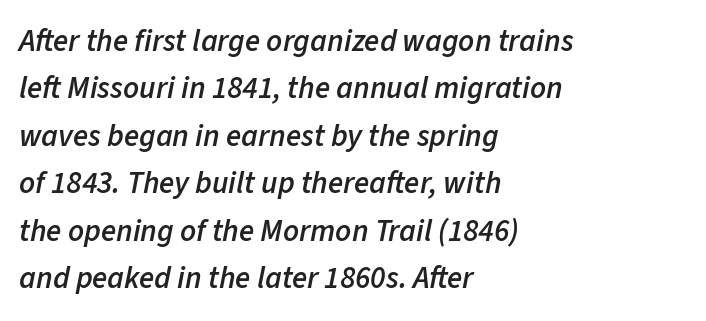
These lines are rendered in a variable-pitch font. How would I describe the line gaps? Plain and ordinary. Honestly, the letter spacing is just normal — you wouldn't notice it. Underlining? Definitely not there.
